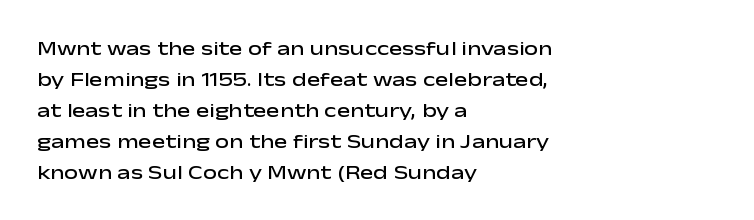
Q: Is the text bold? A: Semi-bold.
Q: Is the text italic (slanted)? A: No, it is upright.
Q: Is the text underlined? A: No.
Q: How is the paragraph aligned? A: Left-aligned.
Q: Is the spacing between letters normal or unusually wide? A: Normal.
Q: Is the spacing between lines tight, normal or loose? A: Normal.
